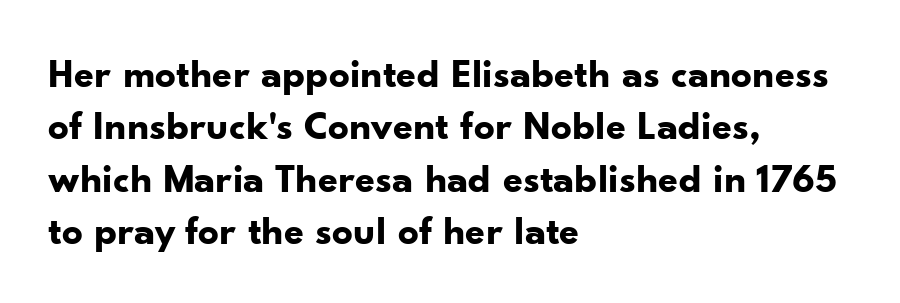
{"serif": "no", "italic": "no", "bold": "yes", "weight": "bold", "width": "normal", "stroke_contrast": "low", "x_height": "small", "monospaced": "no", "underline": "no", "align": "left", "line_spacing": "normal", "line_spacing_ratio": 1.28, "letter_spacing": "normal", "letter_spacing_em": 0.0, "glyph_px": 41}
